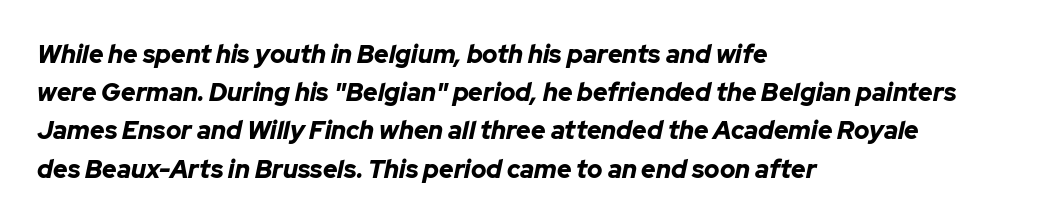
The image shows 25 px bold type, italic (leaning right); set left-aligned, normal line spacing (1.53x), normal letter spacing, not underlined.
